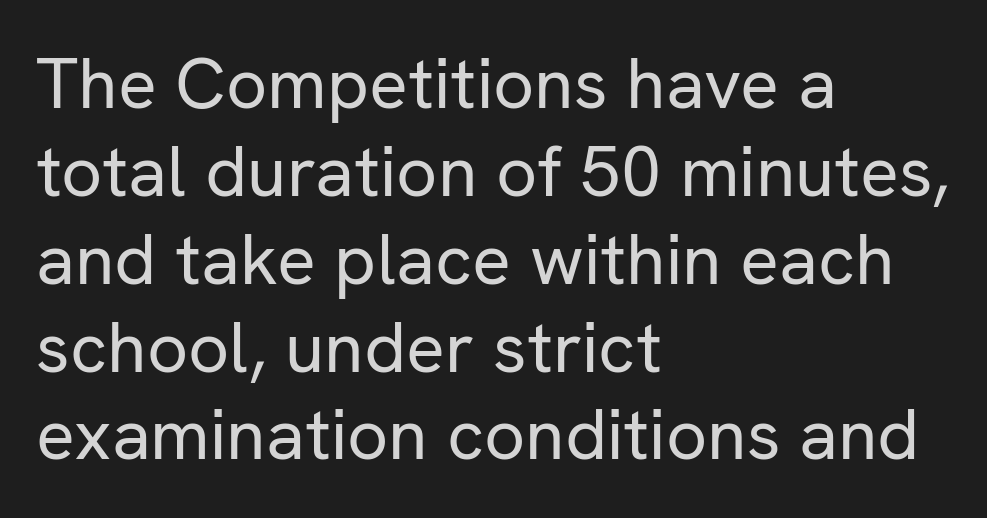
Q: Is the text bold? A: No.
Q: Is the text italic (slanted)? A: No, it is upright.
Q: Is the typeface a serif or a sans-serif typeface? A: Sans-serif.
Q: Is the text underlined? A: No.
Q: How is the paragraph aligned? A: Left-aligned.
Q: Is the spacing between letters normal or unusually wide? A: Normal.
Q: Width (condensed, normal, or wide)? A: Normal.
Q: Stroke contrast? A: Low.
Q: x-height? A: Medium.
Q: Monospaced? A: No.
